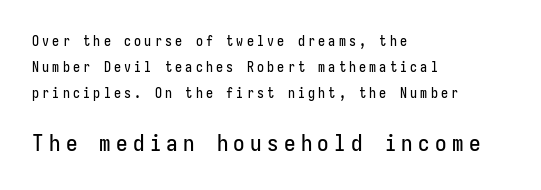
Q: Is the text italic (slanted)? A: No, it is upright.
Q: Is the text underlined? A: No.
Q: How is the paragraph aligned? A: Left-aligned.
Q: Is the spacing between letters normal or unusually wide? A: Unusually wide.
Q: Which block of text is set in a larger size, the first (top) or the second (bottom)? A: The second (bottom) one.
